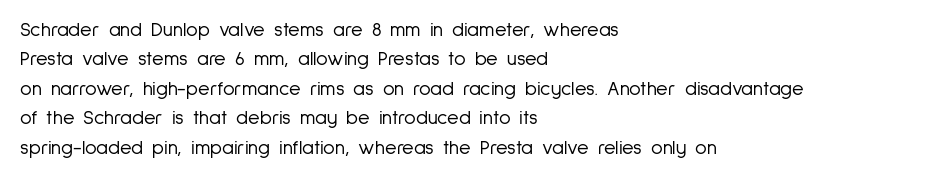
Q: Is the text bold? A: No.
Q: Is the text italic (slanted)? A: No, it is upright.
Q: Is the text underlined? A: No.
Q: How is the paragraph aligned? A: Left-aligned.
Q: Is the spacing between letters normal or unusually wide? A: Normal.
Q: Is the spacing between lines tight, normal or loose? A: Normal.
